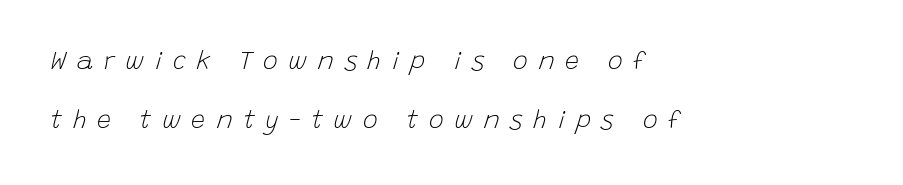
{"italic": "yes", "lean": "right", "slant_degrees": 15, "bold": "no", "underline": "no", "align": "left", "line_spacing": "loose", "line_spacing_ratio": 2.36, "letter_spacing": "wide", "letter_spacing_em": 0.42, "glyph_px": 25}
